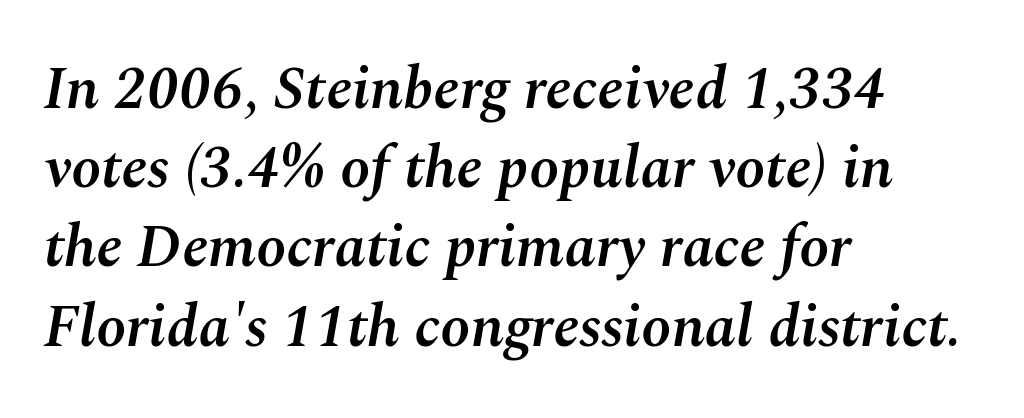
{"italic": "yes", "lean": "right", "slant_degrees": 10, "bold": "semi", "weight": "semibold", "width": "normal", "stroke_contrast": "medium", "x_height": "medium", "monospaced": "no", "underline": "no", "align": "left", "line_spacing": "normal", "line_spacing_ratio": 1.32, "letter_spacing": "normal", "letter_spacing_em": 0.0, "glyph_px": 60}
